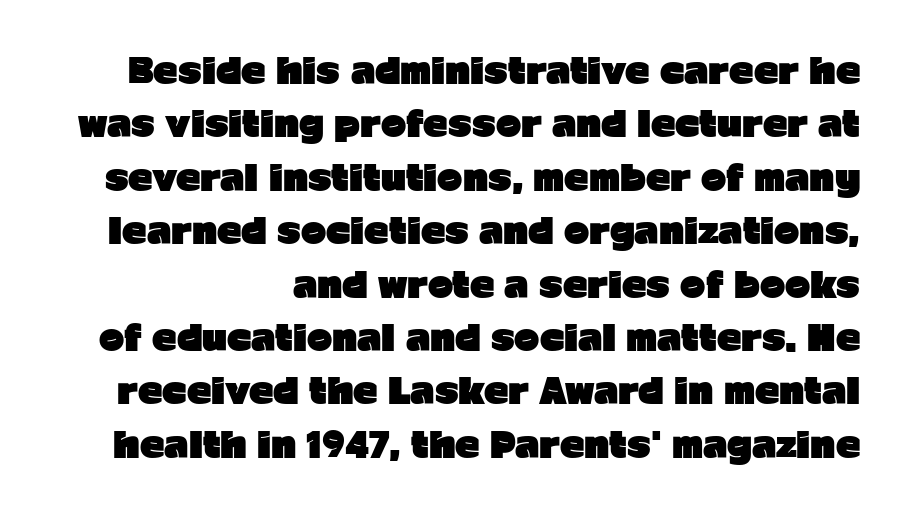
The image shows 34 px heavy sans-serif type, upright; set normal line spacing (1.57x), normal letter spacing, not underlined; low stroke contrast and a medium x-height.
